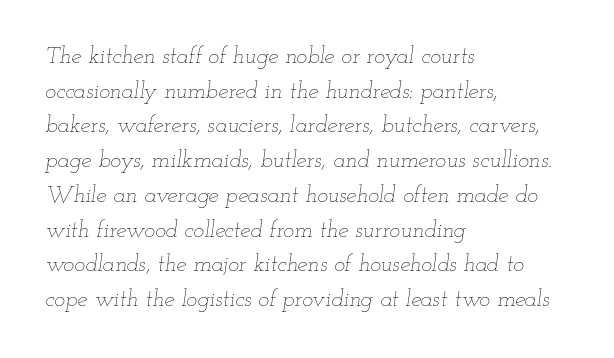
What stands out about the letter spacing? Nothing — it is the standard amount. The passage shown is not underscored anywhere. This sample keeps an unexceptional amount of space between lines. The text carries the slant typical of an italic or oblique font. Counters stay open thanks to moderate or lighter strokes. All the whitespace from short lines collects on the right.
